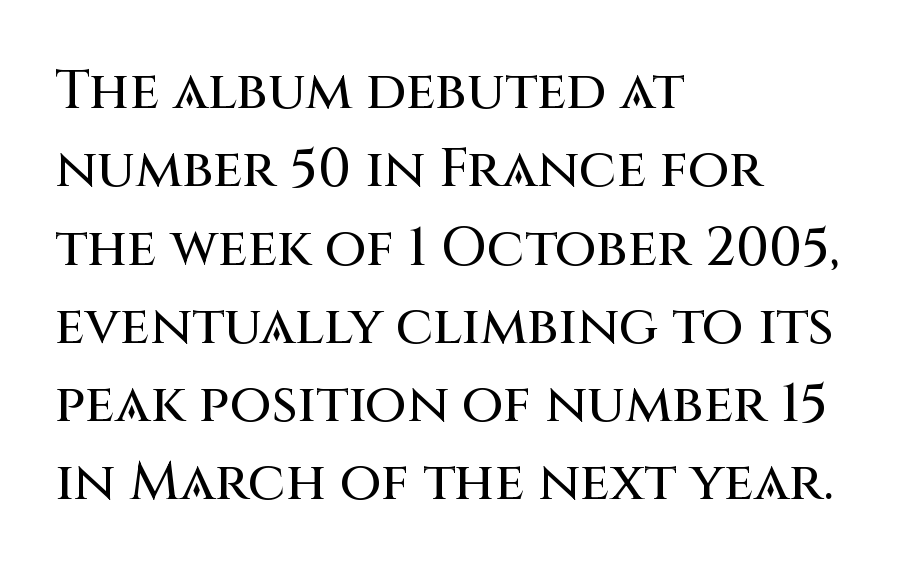
No feet cap the strokes, marking this as sans-serif type. This sample is left-justified, so line endings fall wherever the words run out. The vertical gap from one line to the next is medium. Rendered with straight, roman letterforms. The letters advance in unequal steps, a hallmark of proportional type.
